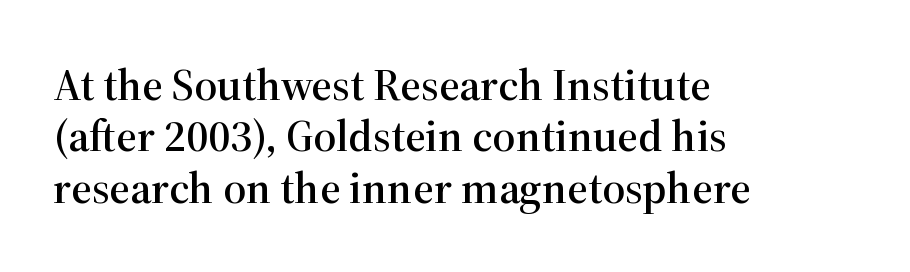
The image shows 45 px serif type, upright; set left-aligned, tight line spacing (1.14x), normal letter spacing, not underlined; high stroke contrast and a medium x-height.
